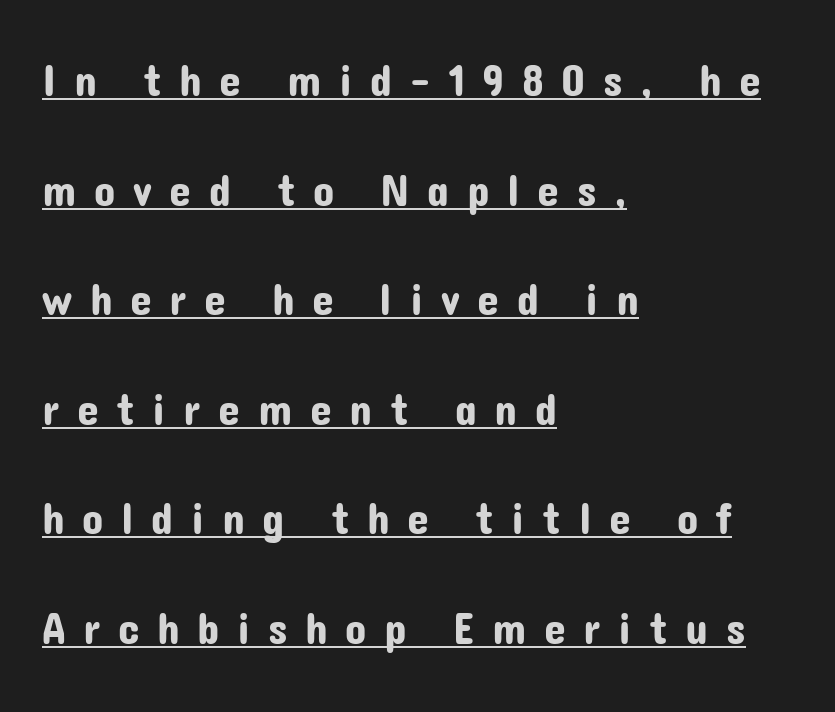
{"serif": "no", "italic": "no", "width": "normal", "stroke_contrast": "low", "x_height": "medium", "monospaced": "no", "underline": "yes", "align": "left", "line_spacing": "loose", "line_spacing_ratio": 2.49, "letter_spacing": "wide", "letter_spacing_em": 0.4, "glyph_px": 44}
